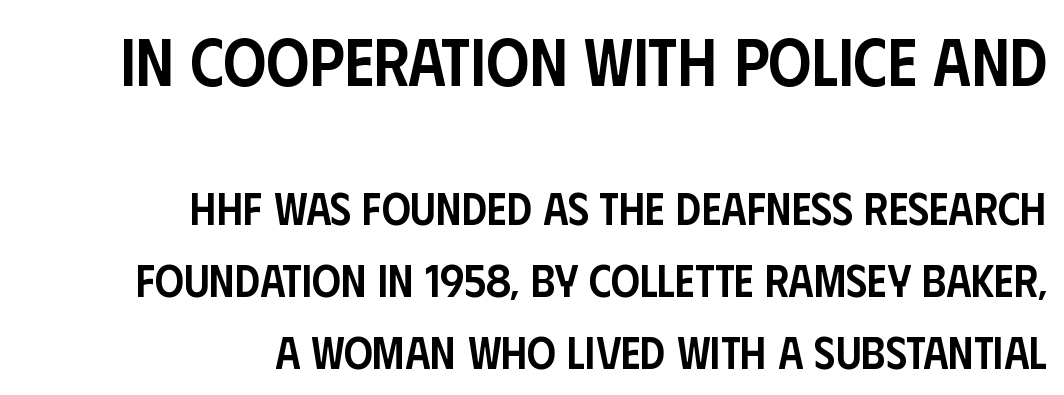
The image shows 67 px semibold, condensed sans-serif type, upright; set right-aligned, normal line spacing (1.6x), normal letter spacing, not underlined; the first (top) block is 1.49x larger; low stroke contrast and a large x-height.
